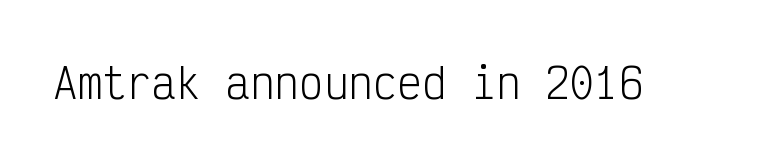
Q: Is the text bold? A: No.
Q: Is the text italic (slanted)? A: No, it is upright.
Q: Is the typeface a serif or a sans-serif typeface? A: Sans-serif.
Q: Is the text underlined? A: No.
Q: Is the spacing between letters normal or unusually wide? A: Normal.
Q: Width (condensed, normal, or wide)? A: Condensed.
Q: Stroke contrast? A: Low.
Q: x-height? A: Medium.
Q: Monospaced? A: Yes.
